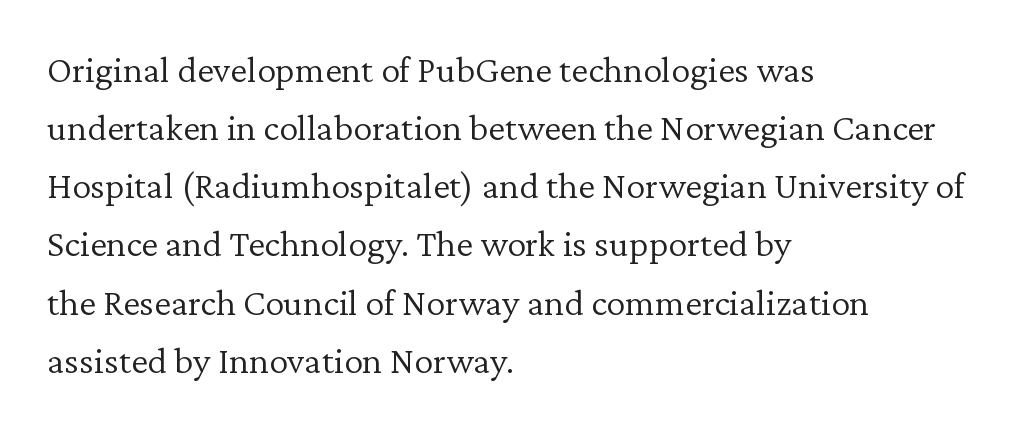
The image shows 38 px light serif type, upright; set left-aligned, normal line spacing (1.53x), normal letter spacing, not underlined; low stroke contrast and a medium x-height.
